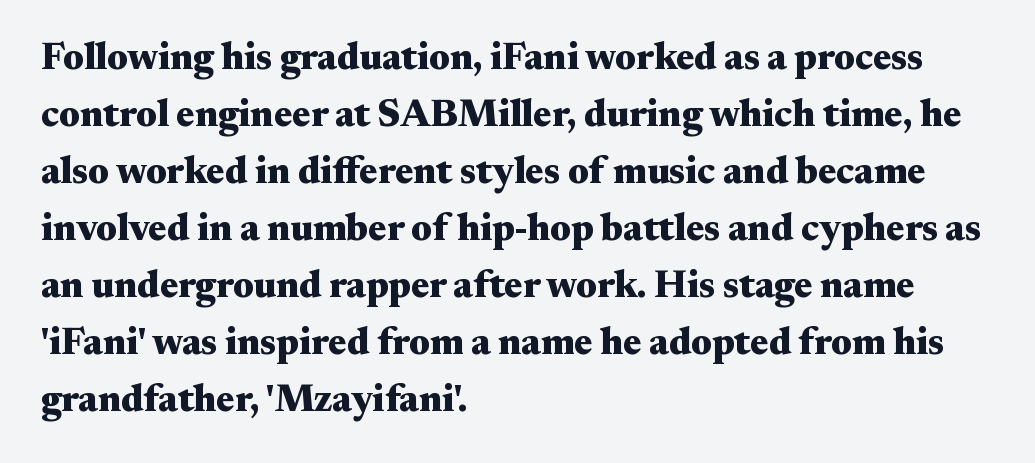
This sample is left-justified, so line endings fall wherever the words run out. Descenders hang freely into open space. The glyphs in this specimen are seriffed. Summary of weight: heavy, a full bold. The face used here is rendered with its standard letterfit.
